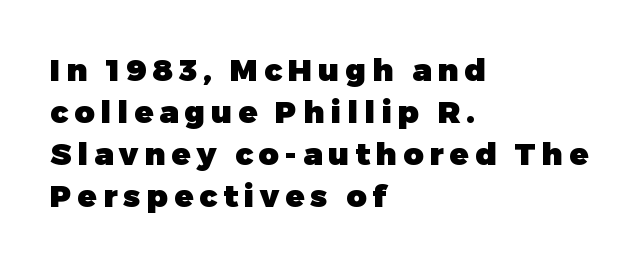
{"serif": "no", "italic": "no", "bold": "yes", "weight": "heavy", "width": "normal", "stroke_contrast": "low", "x_height": "medium", "monospaced": "no", "underline": "no", "align": "left", "line_spacing": "normal", "line_spacing_ratio": 1.35, "letter_spacing": "wide", "letter_spacing_em": 0.2, "glyph_px": 31}
